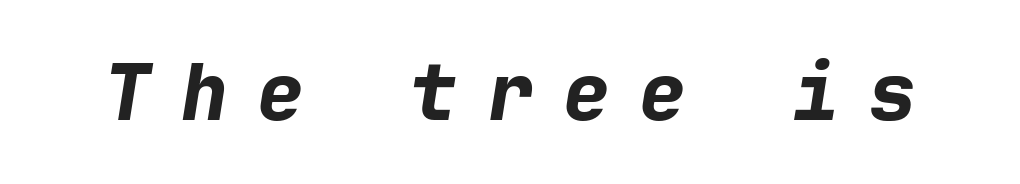
If you drew a line through each stem, it would be angled. The rendering uses a bold face; every stroke is thick and dark. Is this a fixed-width face? Yes — each glyph sits in an identical cell. The string is rendered with underlining switched off. Honestly, the letter spacing is so wide it's the main thing you notice.
